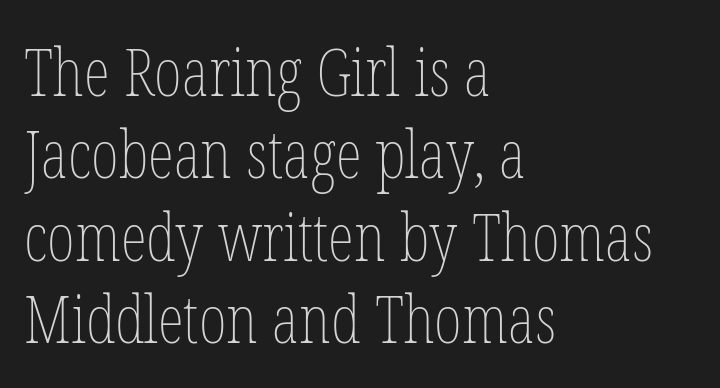
This reads as an unemphasized weight, regular at the heaviest. Looks like regular typesetting: each glyph gets only the width it needs. Posture: vertical. Short note: letters normally spaced. Unmarked baselines from the first word to the last. If you drew a ruler down the left edge, every line would touch it.
